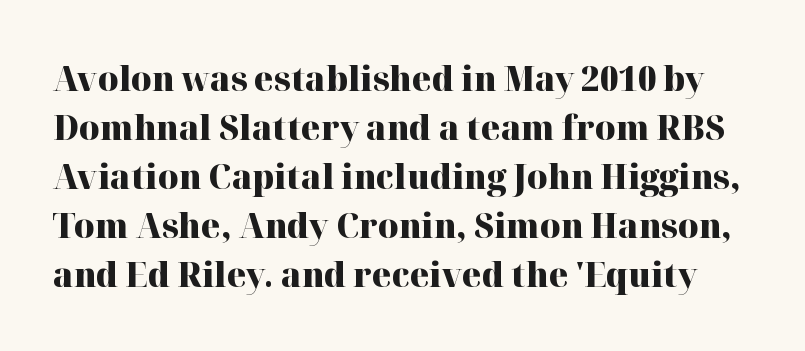
Q: Is the text bold? A: Yes.
Q: Is the text italic (slanted)? A: No, it is upright.
Q: Is the typeface a serif or a sans-serif typeface? A: Serif.
Q: Is the text underlined? A: No.
Q: Is the spacing between letters normal or unusually wide? A: Normal.
Q: Is the spacing between lines tight, normal or loose? A: Normal.
Q: Width (condensed, normal, or wide)? A: Normal.
Q: Stroke contrast? A: High.
Q: x-height? A: Medium.
Q: Monospaced? A: No.
